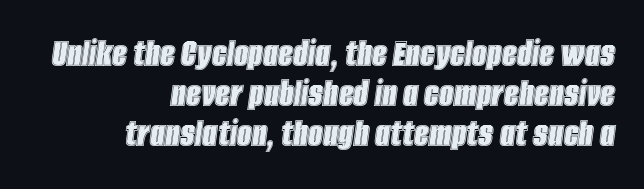
{"italic": "yes", "lean": "right", "slant_degrees": 8, "width": "condensed", "x_height": "large", "monospaced": "no", "underline": "no", "align": "right", "line_spacing": "tight", "line_spacing_ratio": 0.98, "letter_spacing": "normal", "letter_spacing_em": 0.0, "glyph_px": 41}
